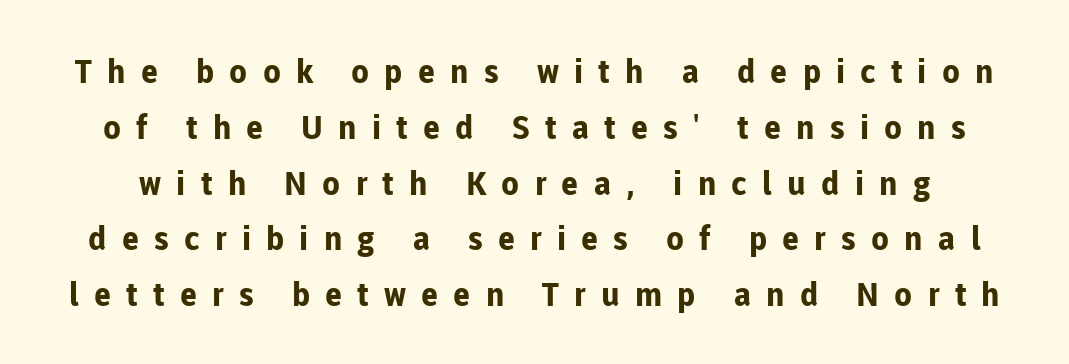
{"serif": "no", "italic": "no", "bold": "yes", "weight": "bold", "width": "normal", "stroke_contrast": "low", "x_height": "medium", "monospaced": "no", "underline": "no", "line_spacing": "normal", "line_spacing_ratio": 1.69, "letter_spacing": "wide", "letter_spacing_em": 0.46, "glyph_px": 33}
